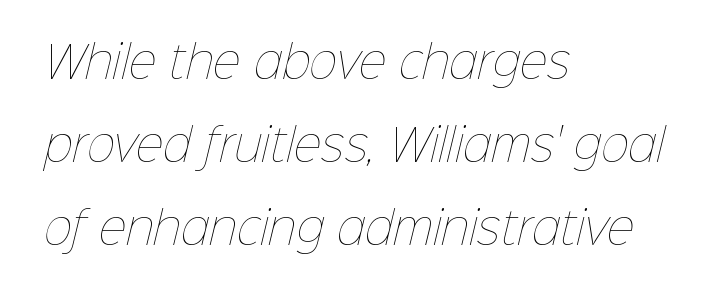
The block of text is sparse from top to bottom, with ample space between rows. The letters advance in unequal steps, a hallmark of proportional type. The passage is arranged the way most books set body copy — flush left. Short note: letters normally spaced.
